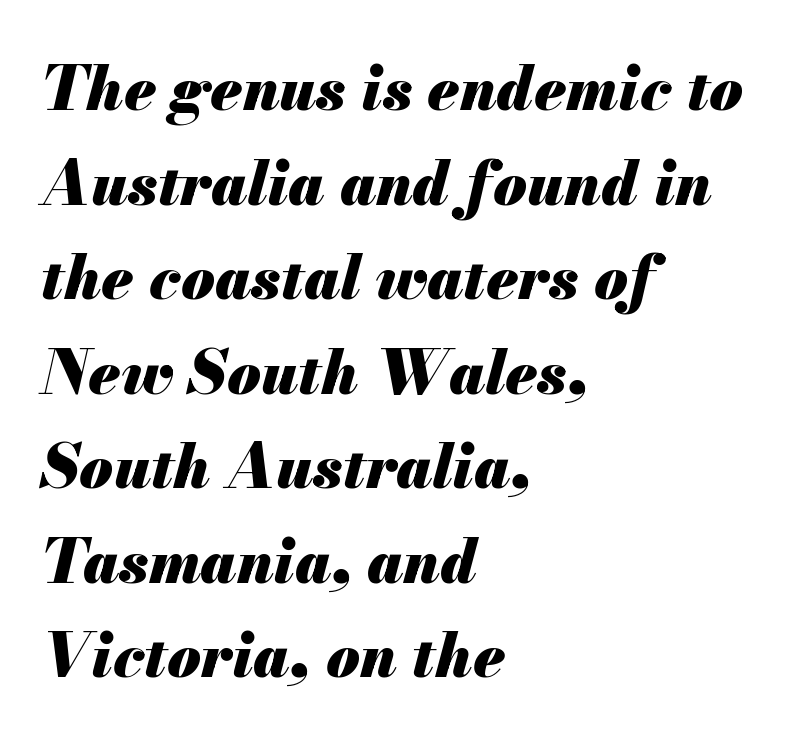
Q: Is the text bold? A: Yes.
Q: Is the text italic (slanted)? A: Yes, it leans right by about 13 degrees.
Q: Is the text underlined? A: No.
Q: How is the paragraph aligned? A: Left-aligned.
Q: Is the spacing between letters normal or unusually wide? A: Normal.
Q: Is the spacing between lines tight, normal or loose? A: Normal.
Q: Width (condensed, normal, or wide)? A: Normal.
Q: Stroke contrast? A: Medium.
Q: x-height? A: Small.
Q: Monospaced? A: No.
